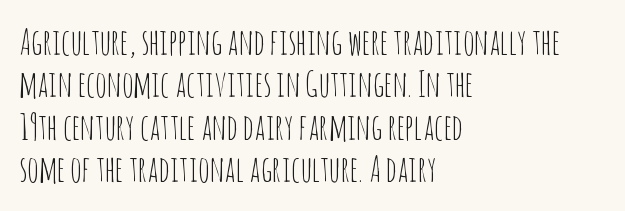
The characters are drawn with everyday or finer stroke widths. Teacher's note: observe the even left margin — that is flush-left alignment. Do the characters align in a grid? No, the font is proportional. Each row of text sits above clean, open space. Regarding serifs, this sample does without them. This is roman type, the default non-slanted kind.
